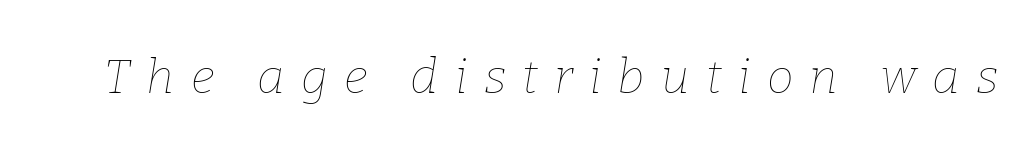
The image shows 48 px thin type, italic (leaning right); set unusually wide letter spacing (+0.34 em), not underlined; low stroke contrast and a medium x-height.
